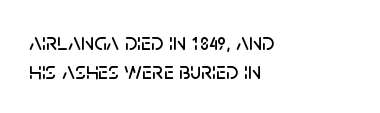
The lettering stays uniformly vertical, giving the passage a roman look. The letterforms sit shoulder to shoulder at normal distance. The setting favours the left margin, as ordinary paragraphs usually do. Decoration check: the copy has no underline.
